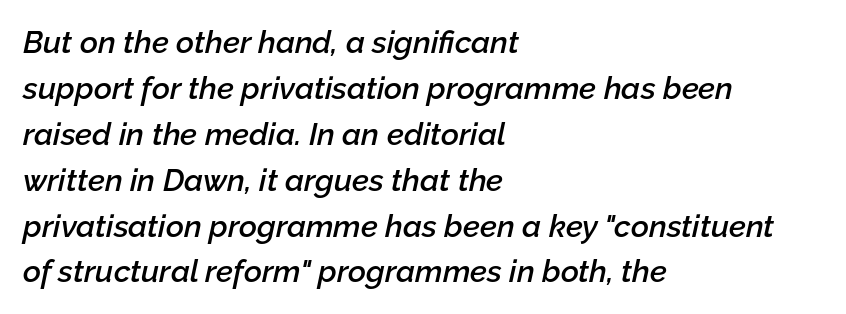
The image shows 31 px semibold type, italic (leaning right); set left-aligned, normal line spacing (1.48x), normal letter spacing, not underlined; low stroke contrast and a medium x-height.
